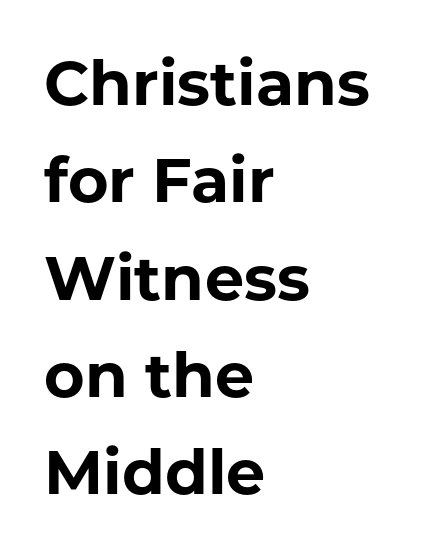
{"serif": "no", "italic": "no", "bold": "yes", "weight": "bold", "width": "normal", "stroke_contrast": "low", "x_height": "medium", "monospaced": "no", "underline": "no", "align": "left", "line_spacing": "normal", "line_spacing_ratio": 1.57, "letter_spacing": "normal", "letter_spacing_em": 0.0, "glyph_px": 62}
